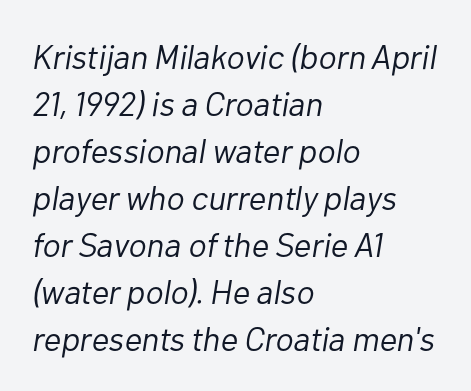
Notice how descenders clear the ascenders below comfortably — that's standard leading. This rendering features lettering with no underline. The passage shown is typed in a proportional face where columns would drift. Caption: face not bold, strokes unweighted. There is no visible air inserted between adjacent glyphs. Observe the lean: these are italic letterforms.
